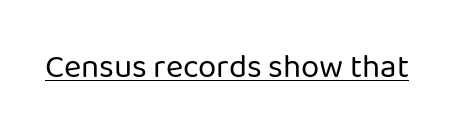
{"serif": "no", "italic": "no", "bold": "no", "weight": "regular", "width": "normal", "stroke_contrast": "low", "x_height": "medium", "monospaced": "no", "underline": "yes", "letter_spacing": "normal", "letter_spacing_em": 0.0, "glyph_px": 33}
